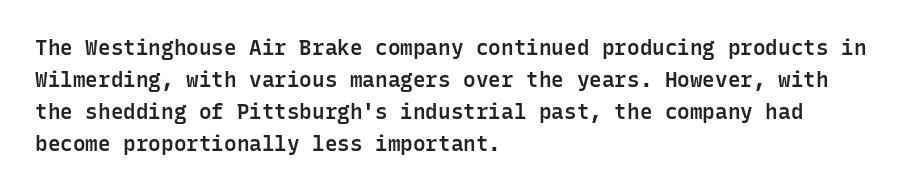
{"italic": "no", "bold": "semi", "underline": "no", "align": "left", "line_spacing": "normal", "line_spacing_ratio": 1.52, "letter_spacing": "normal", "letter_spacing_em": 0.0, "glyph_px": 21}
